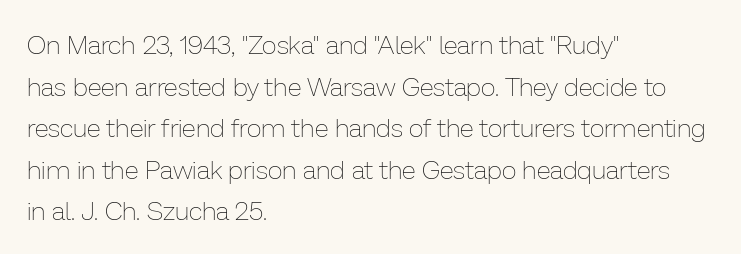
{"italic": "no", "bold": "no", "underline": "no", "align": "left", "line_spacing": "normal", "line_spacing_ratio": 1.6, "letter_spacing": "normal", "letter_spacing_em": 0.0, "glyph_px": 26}
